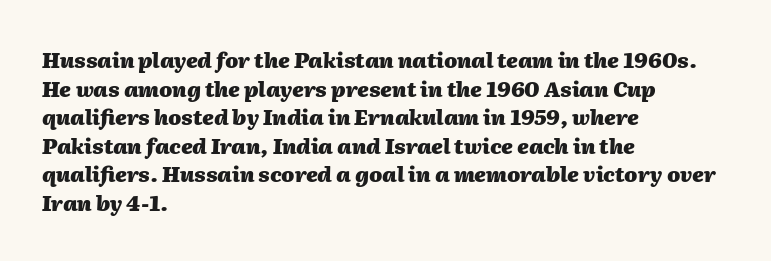
Q: Is the text bold? A: Yes.
Q: Is the text italic (slanted)? A: Yes, it leans right by about 2 degrees.
Q: Is the text underlined? A: No.
Q: How is the paragraph aligned? A: Left-aligned.
Q: Is the spacing between letters normal or unusually wide? A: Normal.
Q: Is the spacing between lines tight, normal or loose? A: Normal.
